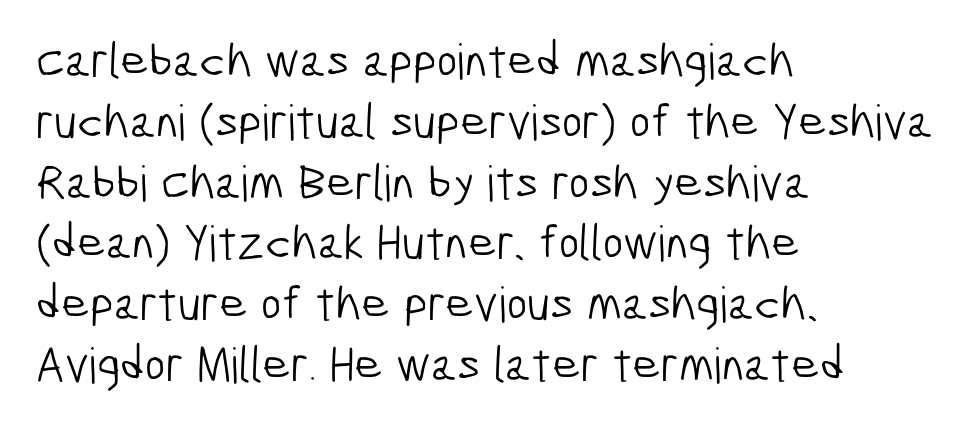
{"serif": "no", "bold": "no", "weight": "light", "width": "condensed", "stroke_contrast": "low", "x_height": "medium", "monospaced": "no", "underline": "no", "align": "left", "line_spacing_ratio": 1.24, "letter_spacing": "normal", "letter_spacing_em": 0.0, "glyph_px": 49}
